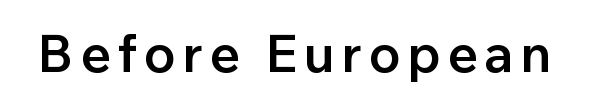
The image shows 53 px semibold sans-serif type, upright; set not underlined; low stroke contrast and a medium x-height.
